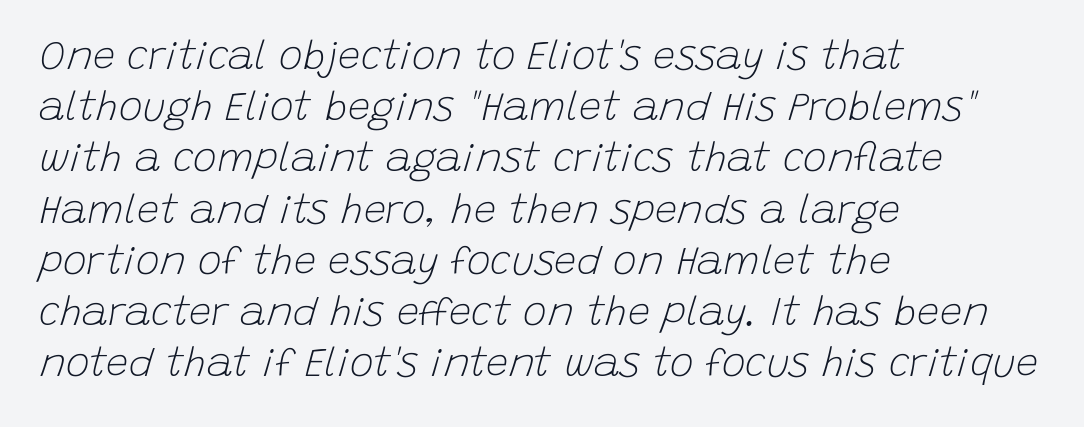
Q: Is the text bold? A: No.
Q: Is the text italic (slanted)? A: Yes, it leans right by about 15 degrees.
Q: Is the text underlined? A: No.
Q: How is the paragraph aligned? A: Left-aligned.
Q: Is the spacing between letters normal or unusually wide? A: Normal.
Q: Is the spacing between lines tight, normal or loose? A: Normal.
Q: Width (condensed, normal, or wide)? A: Normal.
Q: Stroke contrast? A: Low.
Q: x-height? A: Large.
Q: Monospaced? A: No.
